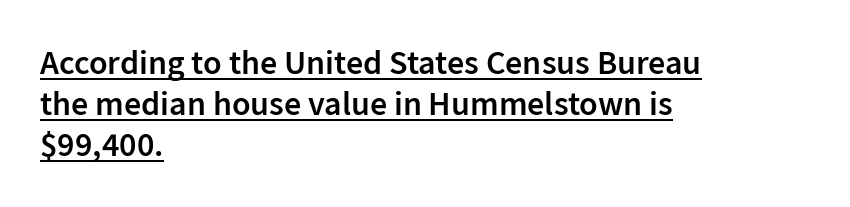
The image shows 34 px semibold sans-serif type, upright; set left-aligned, line spacing 1.21x, normal letter spacing, underlined; low stroke contrast and a medium x-height.
